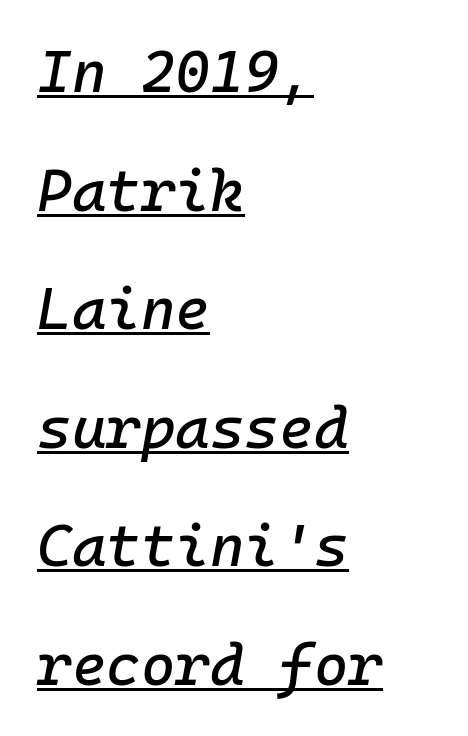
{"italic": "yes", "lean": "right", "slant_degrees": 10, "width": "normal", "stroke_contrast": "low", "x_height": "medium", "monospaced": "yes", "underline": "yes", "align": "left", "line_spacing": "loose", "line_spacing_ratio": 2.01, "letter_spacing": "normal", "letter_spacing_em": 0.0, "glyph_px": 59}
